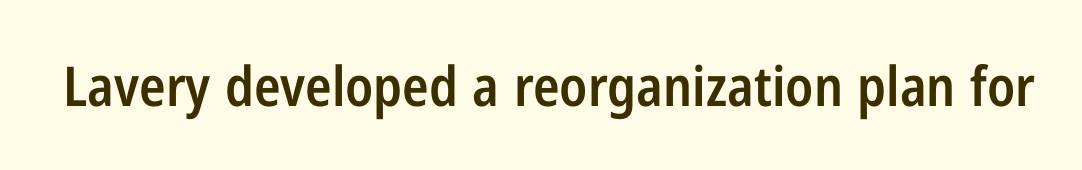
{"serif": "no", "italic": "no", "bold": "semi", "weight": "semibold", "width": "condensed", "stroke_contrast": "low", "x_height": "medium", "monospaced": "no", "underline": "no", "letter_spacing": "normal", "letter_spacing_em": 0.0, "glyph_px": 55}
